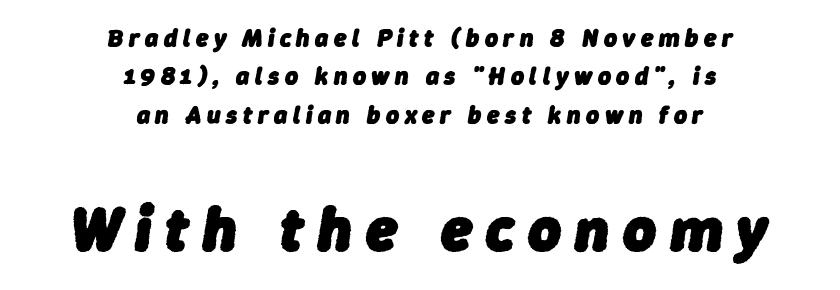
Q: Is the text bold? A: Yes.
Q: Is the text italic (slanted)? A: Yes, it leans right by about 9 degrees.
Q: Is the text underlined? A: No.
Q: How is the paragraph aligned? A: Centered.
Q: Is the spacing between letters normal or unusually wide? A: Unusually wide.
Q: Is the spacing between lines tight, normal or loose? A: Normal.
Q: Which block of text is set in a larger size, the first (top) or the second (bottom)? A: The second (bottom) one.
Q: Width (condensed, normal, or wide)? A: Normal.
Q: Stroke contrast? A: Low.
Q: x-height? A: Medium.
Q: Monospaced? A: No.
